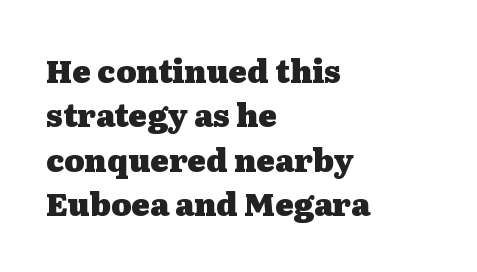
{"serif": "yes", "italic": "no", "bold": "yes", "weight": "heavy", "width": "wide", "stroke_contrast": "medium", "x_height": "medium", "monospaced": "no", "underline": "no", "align": "left", "line_spacing": "normal", "line_spacing_ratio": 1.43, "letter_spacing": "normal", "letter_spacing_em": 0.0, "glyph_px": 31}
